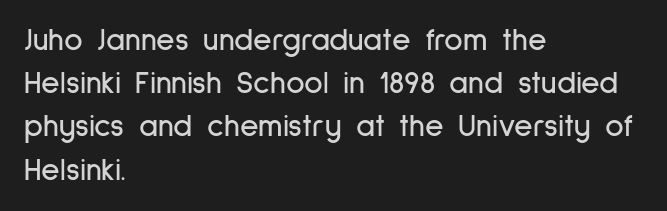
The image shows 32 px condensed sans-serif type, upright; set left-aligned, normal line spacing (1.35x), normal letter spacing, not underlined; low stroke contrast and a medium x-height.
